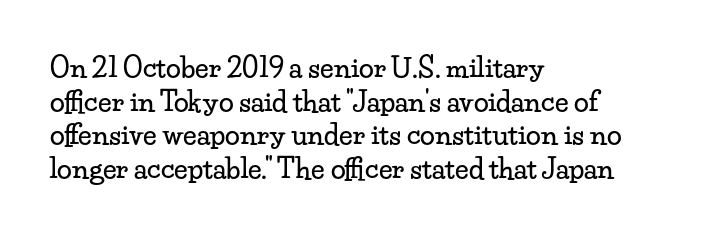
Q: Is the text italic (slanted)? A: No, it is upright.
Q: Is the text underlined? A: No.
Q: How is the paragraph aligned? A: Left-aligned.
Q: Is the spacing between letters normal or unusually wide? A: Normal.
Q: Is the spacing between lines tight, normal or loose? A: Normal.
